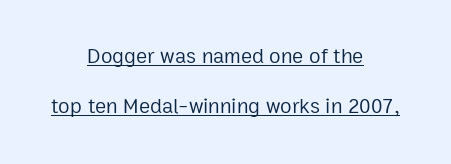
{"italic": "no", "bold": "no", "underline": "yes", "align": "center", "line_spacing": "loose", "line_spacing_ratio": 2.37, "letter_spacing": "normal", "letter_spacing_em": 0.0, "glyph_px": 21}
